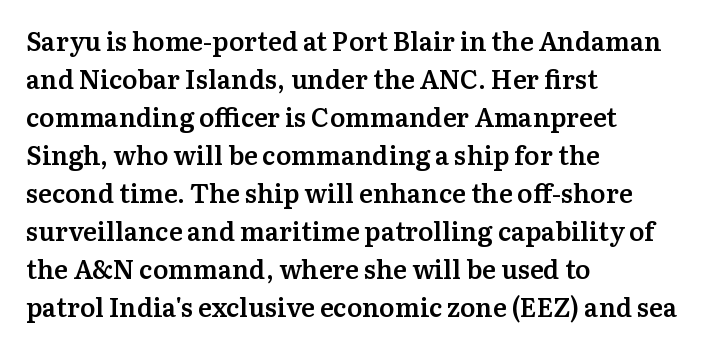
One glance says typical: line gaps are just what's usual. All the whitespace from short lines collects on the right. Stems and bowls a touch heavier than normal — semibold. Only glyphs here, with clear space below each row. Letter spacing: default.
